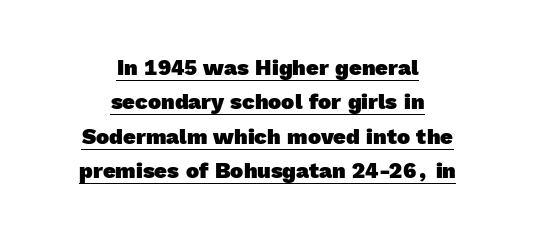
The image shows 22 px bold type; set centered, normal line spacing (1.56x), normal letter spacing, underlined.
